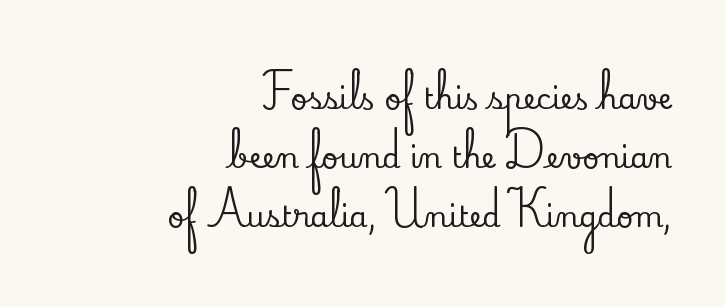
What stands out about the letter spacing? Nothing — it is the standard amount. This sample is right-justified, so line beginnings fall wherever the words allow. Reading down the column, the eye jumps a long way to each next line. Typographically, this falls in the serif category.
